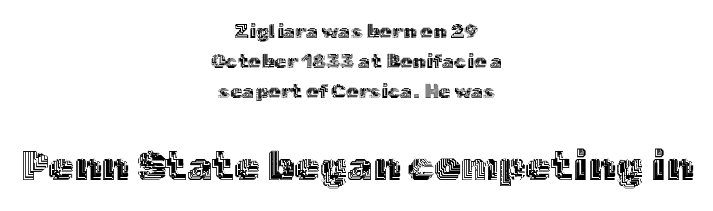
Q: Is the text italic (slanted)? A: No, it is upright.
Q: Is the text underlined? A: No.
Q: How is the paragraph aligned? A: Centered.
Q: Is the spacing between letters normal or unusually wide? A: Normal.
Q: Is the spacing between lines tight, normal or loose? A: Normal.
Q: Which block of text is set in a larger size, the first (top) or the second (bottom)? A: The second (bottom) one.
Q: Width (condensed, normal, or wide)? A: Normal.
Q: x-height? A: Medium.
Q: Monospaced? A: No.
